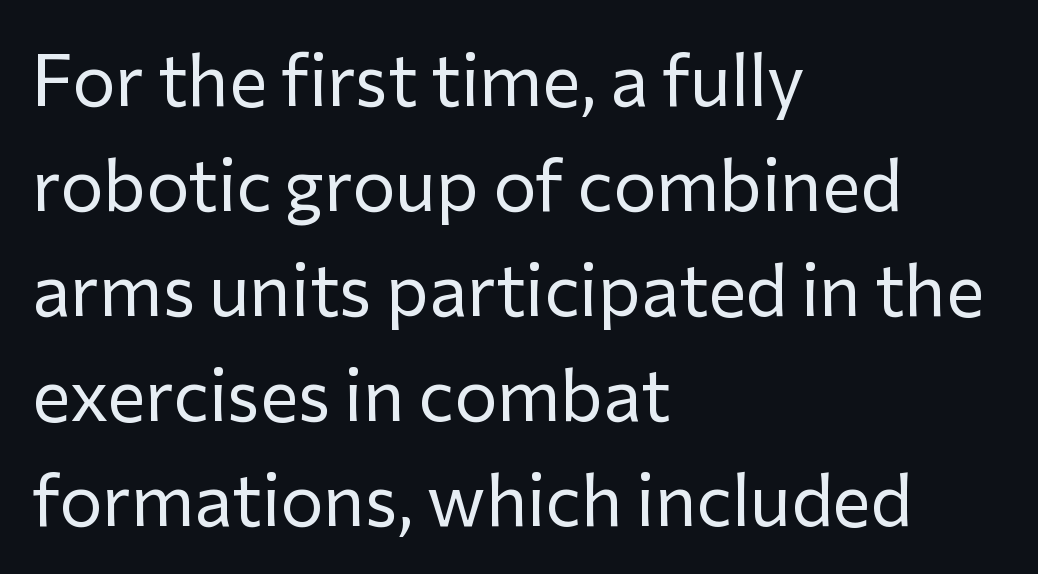
Bare-footed words on every line. Is the block centered? No — it sits flush against the left margin. In terms of leading, this rendering sits right in the middle. Check where the strokes stop: nothing finishes them off — pure sans. The passage shown is typed in a proportional face where columns would drift.
